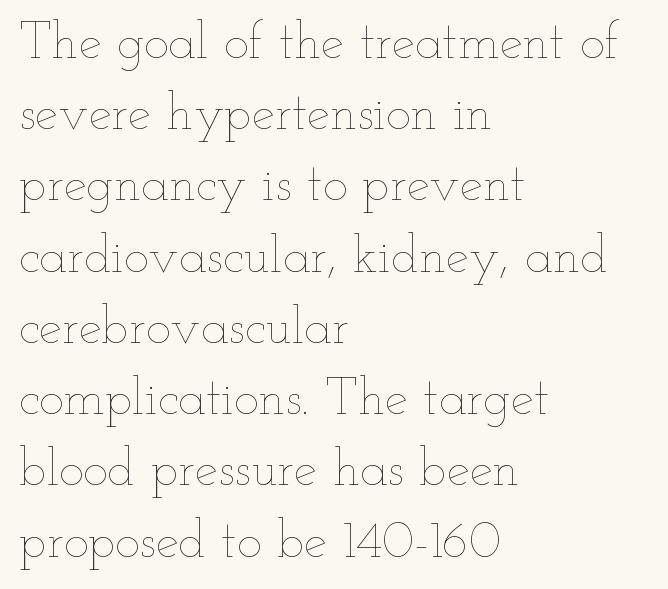
{"italic": "no", "bold": "no", "weight": "thin", "width": "wide", "stroke_contrast": "low", "x_height": "small", "monospaced": "no", "underline": "no", "align": "left", "line_spacing": "normal", "line_spacing_ratio": 1.37, "letter_spacing": "normal", "letter_spacing_em": 0.0, "glyph_px": 52}
